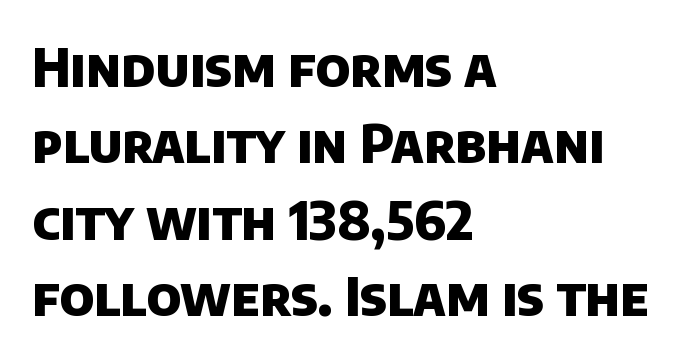
{"serif": "no", "bold": "yes", "weight": "heavy", "width": "normal", "stroke_contrast": "low", "x_height": "large", "monospaced": "no", "underline": "no", "align": "left", "line_spacing": "normal", "line_spacing_ratio": 1.44, "letter_spacing": "normal", "letter_spacing_em": 0.0, "glyph_px": 53}
